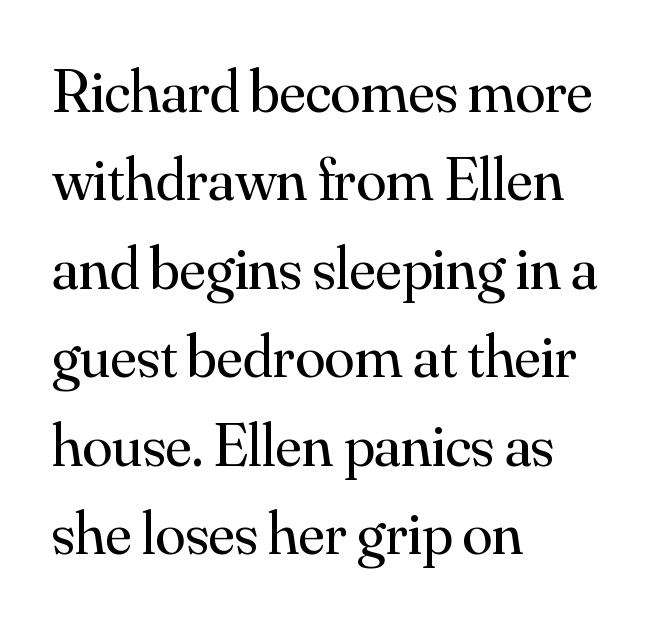
Small tapered or slab feet sit at the stroke ends, so this counts as serif. Anything drawn beneath the words? Only blank space. Think of a printed novel: that variable character pitch is what you see here. When letters stand straight like this, we call the style roman or upright. No extra tracking has been applied to these lines. The typesetter chose a ragged-right arrangement here.
